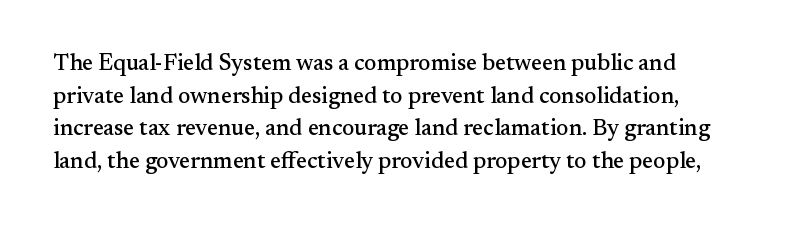
{"italic": "no", "underline": "no", "align": "left", "line_spacing": "normal", "line_spacing_ratio": 1.42, "letter_spacing": "normal", "letter_spacing_em": 0.0, "glyph_px": 23}
